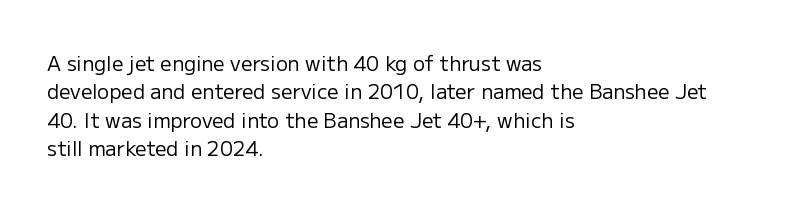
Glyph-to-glyph distance matches everyday printed text. One glance says typical: line gaps are just what's usual. A bare baseline throughout the passage. Does the lettering tilt? It doesn't — this is upright.
